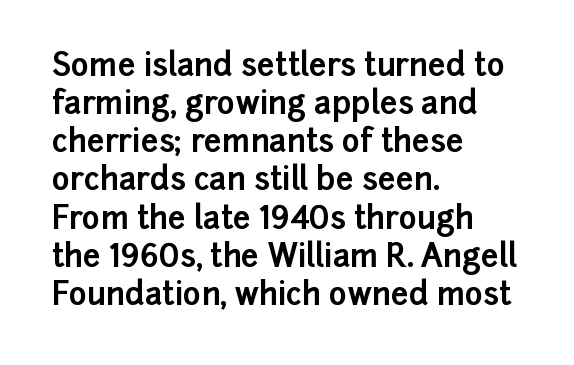
Q: Is the text bold? A: Yes.
Q: Is the text italic (slanted)? A: No, it is upright.
Q: Is the typeface a serif or a sans-serif typeface? A: Sans-serif.
Q: Is the text underlined? A: No.
Q: How is the paragraph aligned? A: Left-aligned.
Q: Is the spacing between letters normal or unusually wide? A: Normal.
Q: Width (condensed, normal, or wide)? A: Normal.
Q: Stroke contrast? A: Low.
Q: x-height? A: Medium.
Q: Monospaced? A: No.
